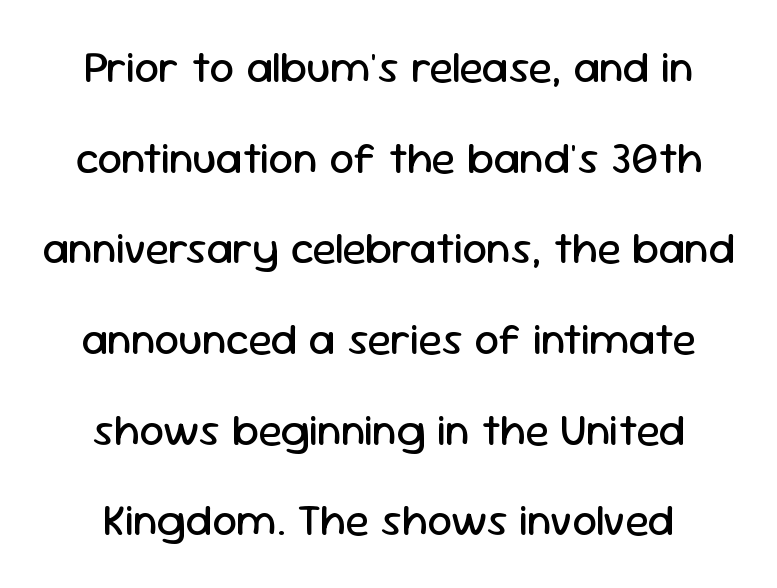
Characters follow at the spacing the type designer built in. The strokes are not fattened; the text isn't bold. The vertical gap from one line to the next is large. These lines are composed in type without serifs.
